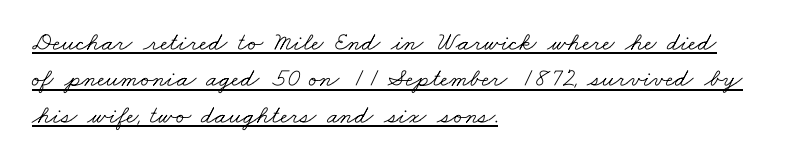
The image shows 26 px text type; set left-aligned, normal line spacing (1.4x), normal letter spacing, underlined.
